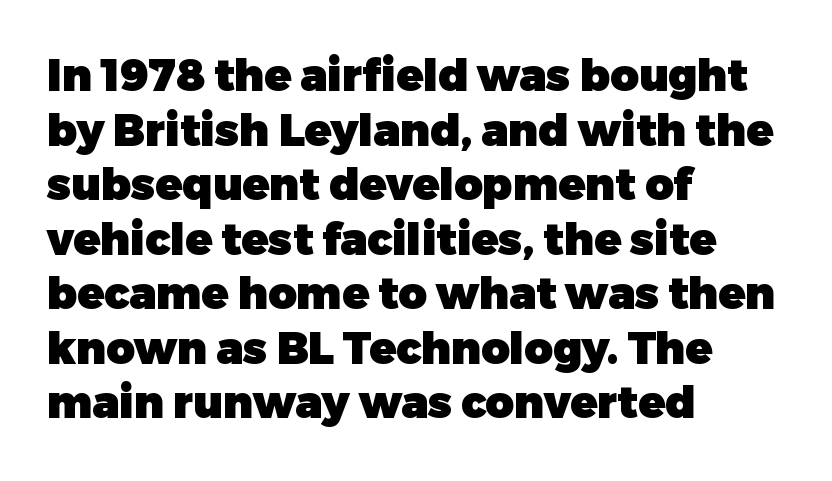
Q: Is the text bold? A: Yes.
Q: Is the text italic (slanted)? A: No, it is upright.
Q: Is the typeface a serif or a sans-serif typeface? A: Sans-serif.
Q: Is the text underlined? A: No.
Q: How is the paragraph aligned? A: Left-aligned.
Q: Is the spacing between letters normal or unusually wide? A: Normal.
Q: Width (condensed, normal, or wide)? A: Normal.
Q: Stroke contrast? A: Low.
Q: x-height? A: Medium.
Q: Monospaced? A: No.
